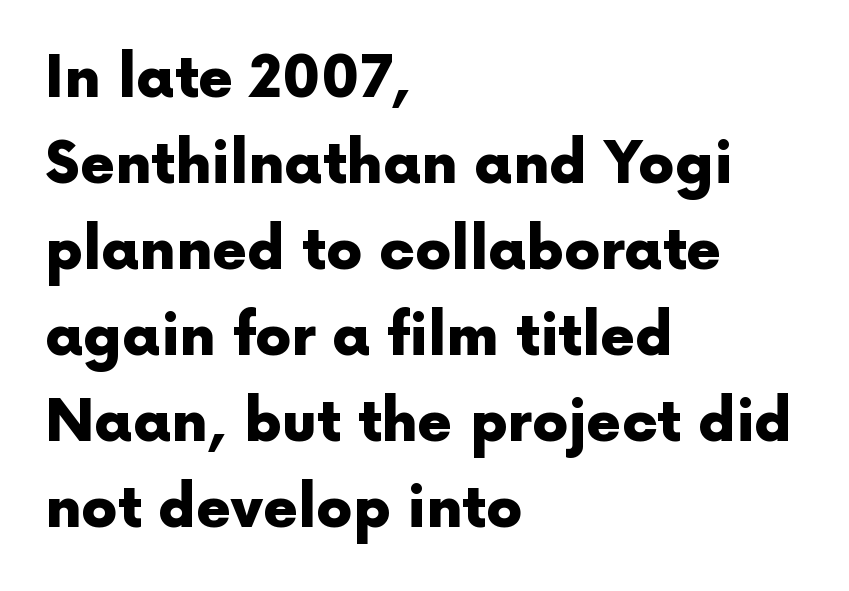
The image shows 57 px heavy sans-serif type, upright; set left-aligned, normal line spacing (1.51x), normal letter spacing, not underlined; a medium x-height.
